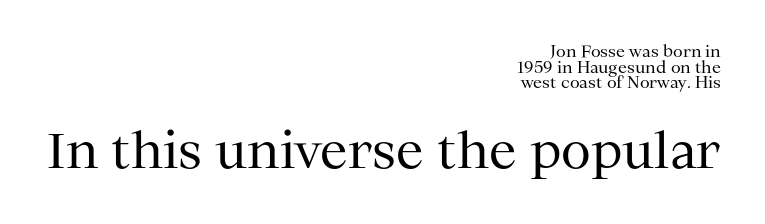
Are there feet on the stems? There are — it's a serif. In terms of letterspacing, this is plain default setting. Note the varied advance widths — an 'i' is clearly narrower than an 'm'. Leftover space on each line is placed entirely before the opening word.
